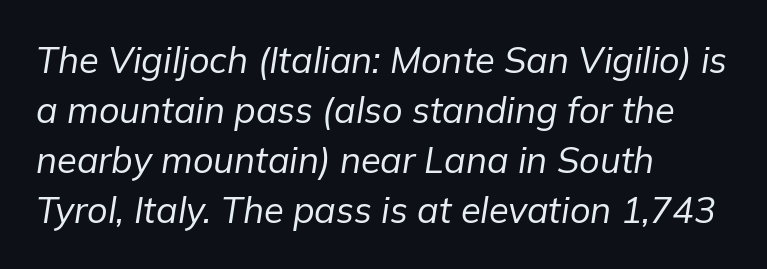
Q: Is the text bold? A: No.
Q: Is the text italic (slanted)? A: Yes, it leans right by about 9 degrees.
Q: Is the text underlined? A: No.
Q: How is the paragraph aligned? A: Left-aligned.
Q: Is the spacing between letters normal or unusually wide? A: Normal.
Q: Is the spacing between lines tight, normal or loose? A: Normal.
Q: Width (condensed, normal, or wide)? A: Normal.
Q: Stroke contrast? A: Low.
Q: x-height? A: Medium.
Q: Monospaced? A: No.
